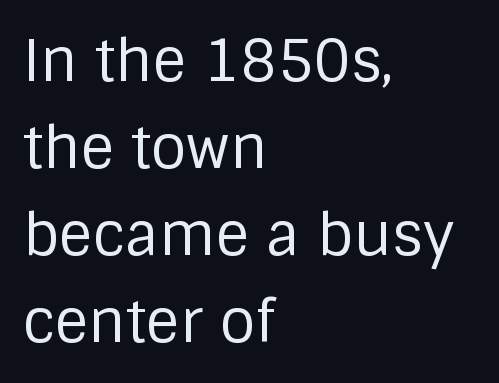
The image shows 58 px regular-weight sans-serif type, upright; set left-aligned, normal line spacing (1.5x), normal letter spacing, not underlined; low stroke contrast and a large x-height.
